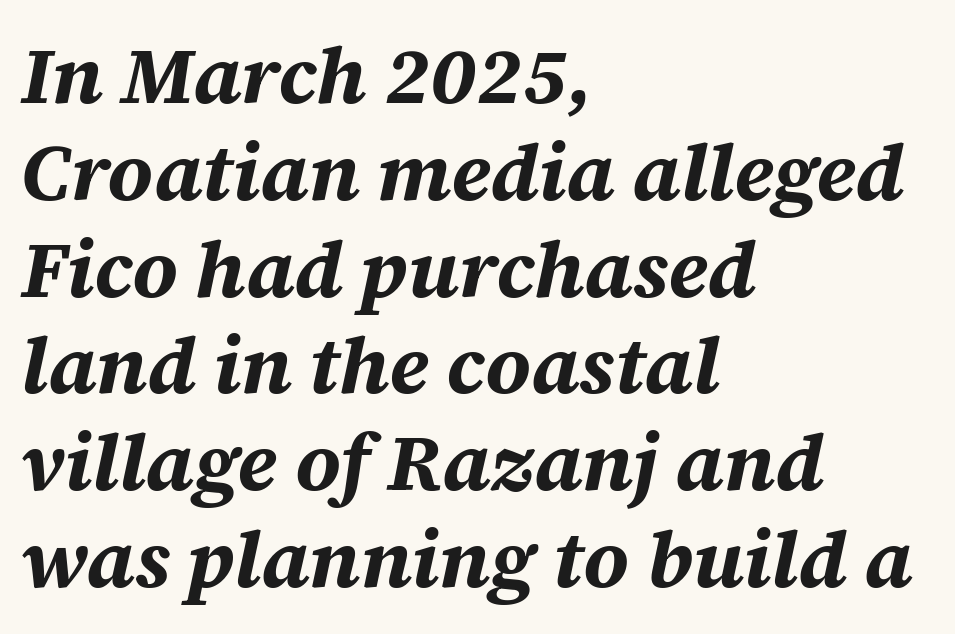
The image shows 80 px bold type, italic (leaning right); set left-aligned, line spacing 1.21x, normal letter spacing, not underlined; medium stroke contrast and a large x-height.
